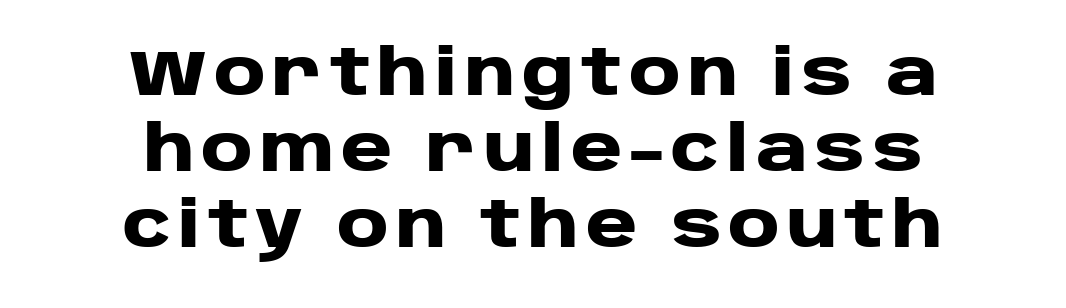
Q: Is the text bold? A: Yes.
Q: Is the text italic (slanted)? A: No, it is upright.
Q: Is the typeface a serif or a sans-serif typeface? A: Sans-serif.
Q: Is the text underlined? A: No.
Q: How is the paragraph aligned? A: Centered.
Q: Width (condensed, normal, or wide)? A: Wide.
Q: Stroke contrast? A: Low.
Q: x-height? A: Large.
Q: Monospaced? A: No.
